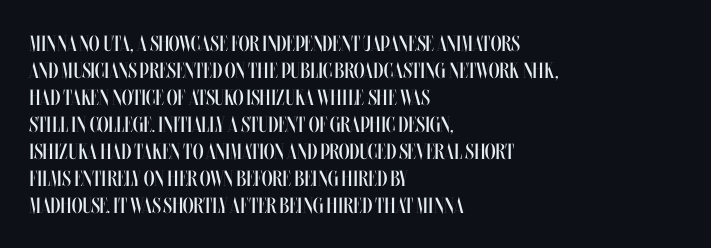
Beneath every word, the page is bare. The lettering holds an erect, upright posture throughout. Caption: face not bold, strokes unweighted. The gaps between neighbouring characters are ordinary and unremarkable.
